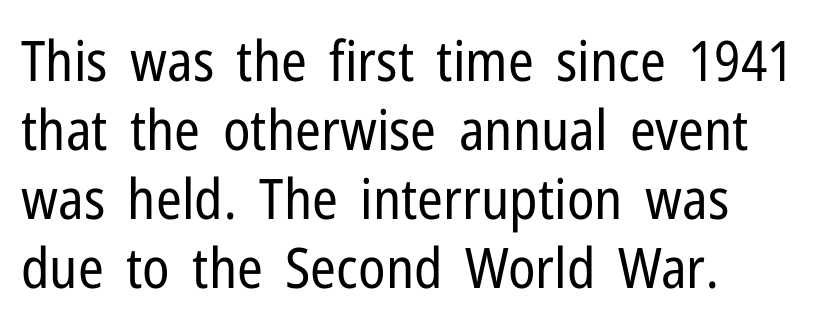
Q: Is the text bold? A: No.
Q: Is the text italic (slanted)? A: No, it is upright.
Q: Is the typeface a serif or a sans-serif typeface? A: Sans-serif.
Q: Is the text underlined? A: No.
Q: How is the paragraph aligned? A: Left-aligned.
Q: Is the spacing between letters normal or unusually wide? A: Normal.
Q: Width (condensed, normal, or wide)? A: Condensed.
Q: Stroke contrast? A: Low.
Q: x-height? A: Medium.
Q: Monospaced? A: No.
